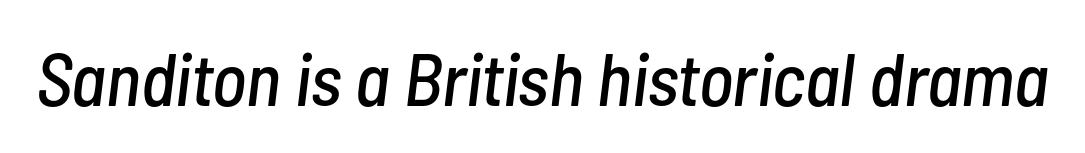
The image shows 74 px condensed type, italic (leaning right); set normal letter spacing, not underlined; low stroke contrast and a medium x-height.
